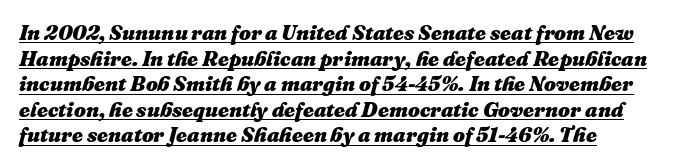
The image shows 21 px bold type, italic (leaning right); set line spacing 1.22x, normal letter spacing, underlined.
